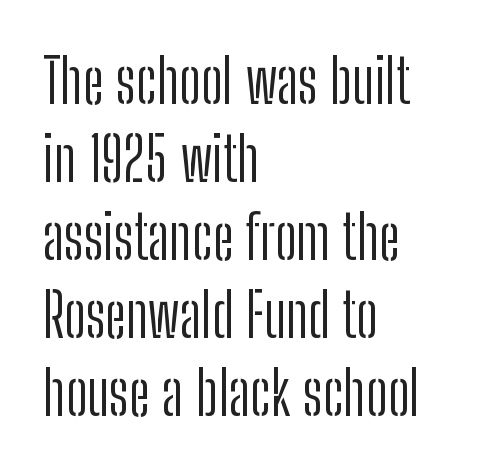
Upright lettering throughout. The typeface chosen for these lines omits serifs. The weight would be labelled regular, book, light, or lighter still. The face used here is proportionally spaced, like ordinary book or web type.
